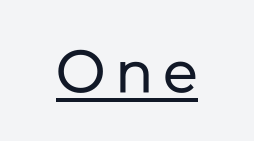
The image shows 59 px regular-weight sans-serif type, upright; set unusually wide letter spacing (+0.2 em), underlined; low stroke contrast and a medium x-height.
